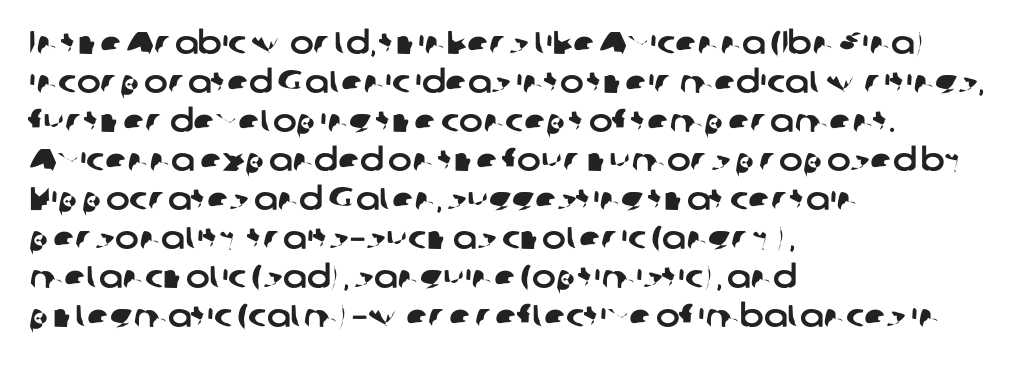
The passage shown is typed in a proportional face where columns would drift. How are the letters spaced? Ordinarily, with no added tracking. Typeset ragged right — the left edge is the straight one. The face used here is a sans, in the tradition of grotesques and geometrics. Lines of text with bare space underneath.
